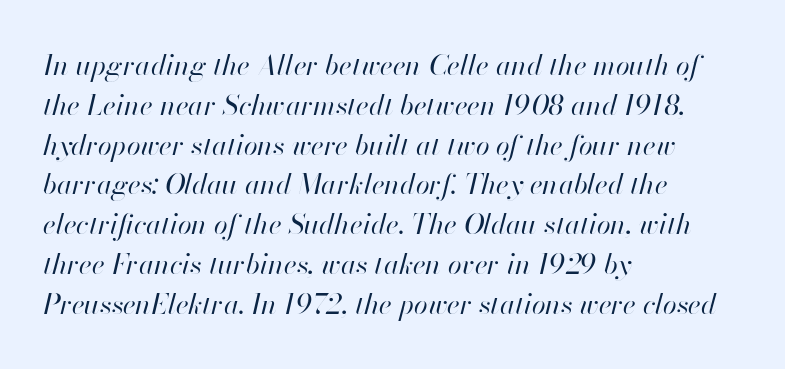
The image shows 28 px regular-weight type, italic (leaning right); set left-aligned, normal line spacing (1.42x), normal letter spacing, not underlined; high stroke contrast and a small x-height.
